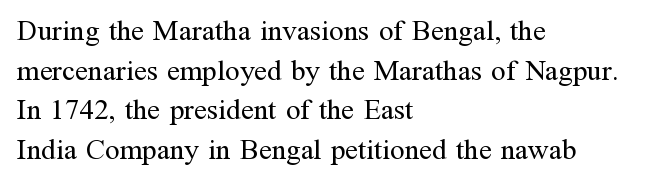
The image shows 29 px regular-weight serif type, upright; set left-aligned, normal line spacing (1.37x), normal letter spacing, not underlined; medium stroke contrast and a medium x-height.
